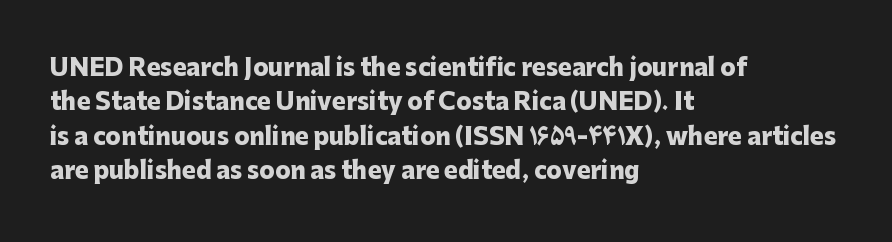
Q: Is the text bold? A: Yes.
Q: Is the text italic (slanted)? A: No, it is upright.
Q: Is the text underlined? A: No.
Q: How is the paragraph aligned? A: Left-aligned.
Q: Is the spacing between letters normal or unusually wide? A: Normal.
Q: Is the spacing between lines tight, normal or loose? A: Normal.
